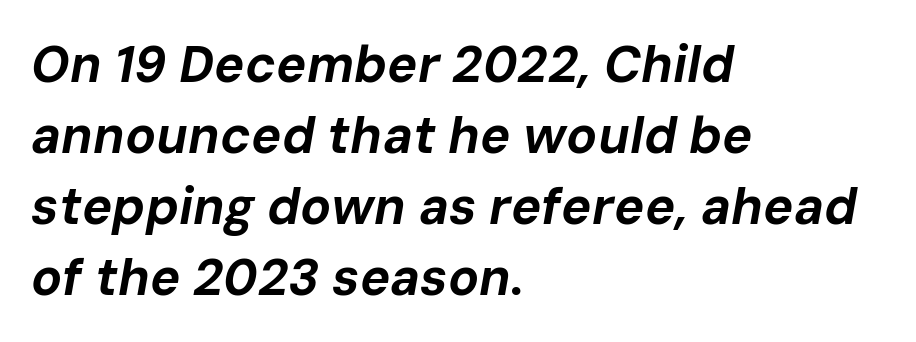
The designer left line spacing at the default. Look at the tracking — it's just the regular setting, nothing added. The paragraph has a hard left edge and a soft right edge. Decoration check: the copy has no underline. The axis of the letterforms is tilted away from vertical. Strokes here are thick enough to call this a true bold.
